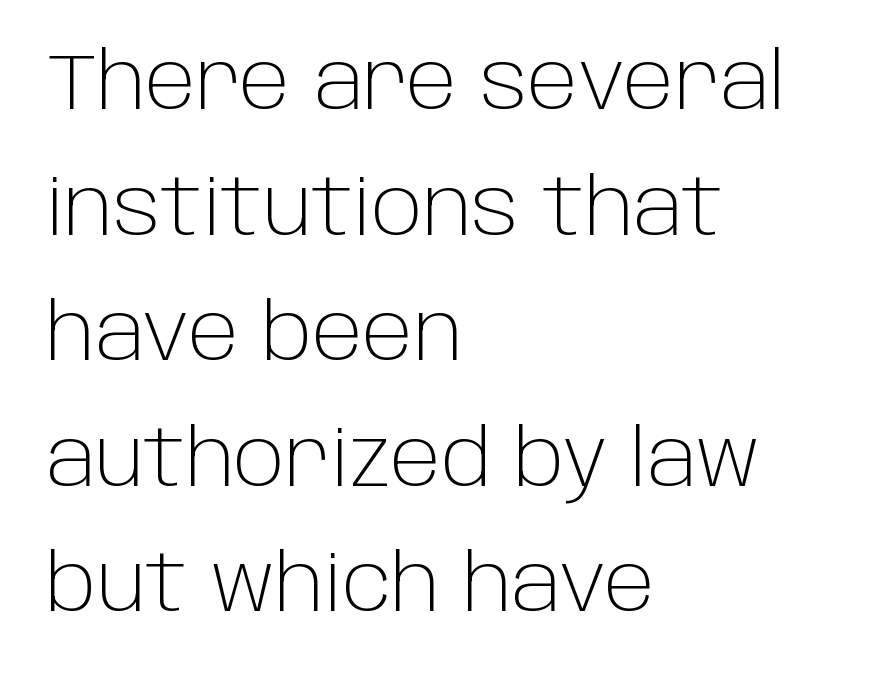
{"serif": "no", "italic": "no", "bold": "no", "weight": "light", "width": "normal", "stroke_contrast": "low", "x_height": "large", "monospaced": "no", "underline": "no", "align": "left", "line_spacing": "normal", "line_spacing_ratio": 1.59, "letter_spacing": "normal", "letter_spacing_em": 0.0, "glyph_px": 79}
